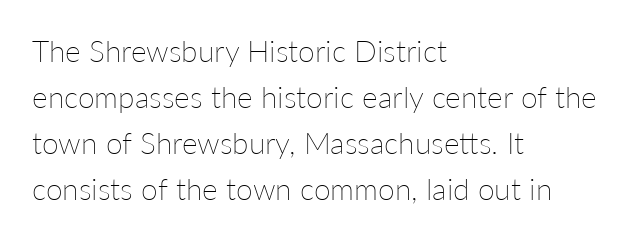
Q: Is the text bold? A: No.
Q: Is the text italic (slanted)? A: No, it is upright.
Q: Is the text underlined? A: No.
Q: How is the paragraph aligned? A: Left-aligned.
Q: Is the spacing between letters normal or unusually wide? A: Normal.
Q: Is the spacing between lines tight, normal or loose? A: Normal.
Q: Width (condensed, normal, or wide)? A: Normal.
Q: Stroke contrast? A: Low.
Q: x-height? A: Medium.
Q: Monospaced? A: No.
